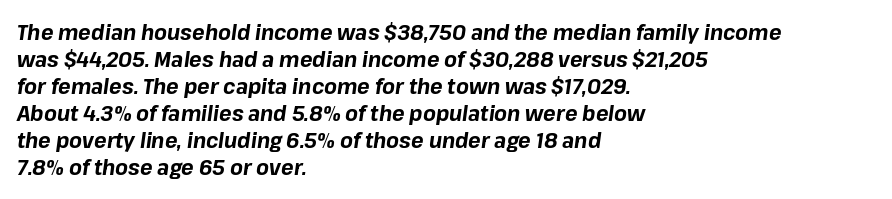
{"italic": "yes", "lean": "right", "slant_degrees": 8, "bold": "yes", "underline": "no", "align": "left", "line_spacing": "normal", "line_spacing_ratio": 1.29, "letter_spacing": "normal", "letter_spacing_em": 0.0, "glyph_px": 21}
